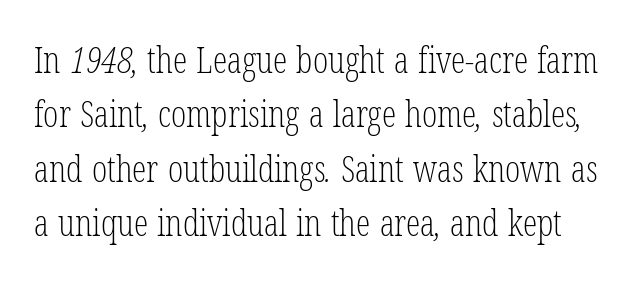
Q: Is the text bold? A: No.
Q: Is the typeface a serif or a sans-serif typeface? A: Serif.
Q: Is the text underlined? A: No.
Q: Is the spacing between letters normal or unusually wide? A: Normal.
Q: Is the spacing between lines tight, normal or loose? A: Normal.
Q: Width (condensed, normal, or wide)? A: Condensed.
Q: Stroke contrast? A: Low.
Q: x-height? A: Medium.
Q: Monospaced? A: No.
